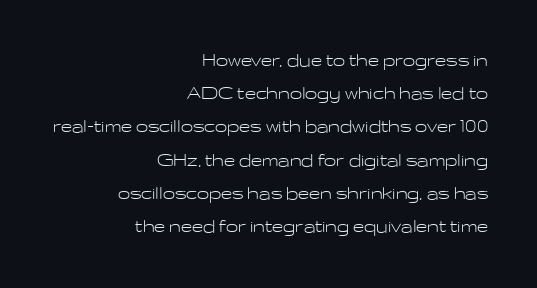
Regarding leading, the lines here are spaced in the standard way. Is the type heavy? It reads as light-to-regular instead. The glyphs are unaccompanied by any horizontal stroke below them. Posture: vertical. Visually the block forms a straight wall on the right and a jagged coastline on the left.
